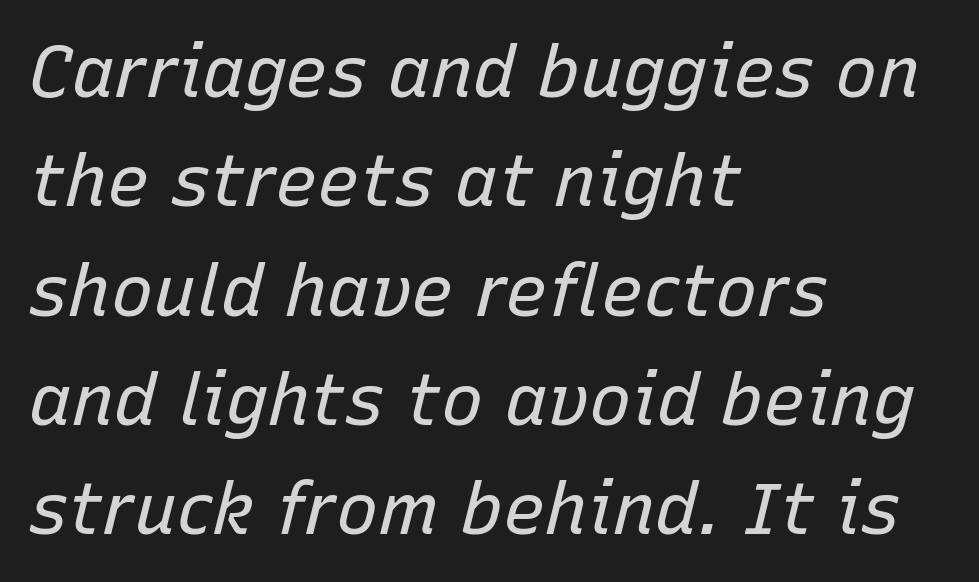
The weight tops out at a normal text grade. The letters are slanted; this is an italic face. Here the designer chose a conventional face with non-uniform glyph widths. This sample keeps an unexceptional amount of space between lines. Nobody drew a line under any word here.
